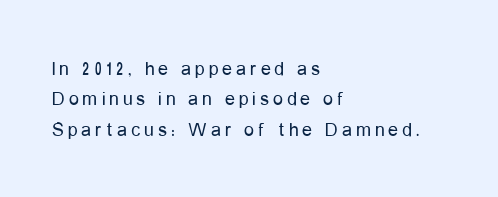
{"italic": "no", "bold": "no", "underline": "no", "align": "left", "line_spacing": "normal", "line_spacing_ratio": 1.52, "letter_spacing": "wide", "letter_spacing_em": 0.2, "glyph_px": 20}
